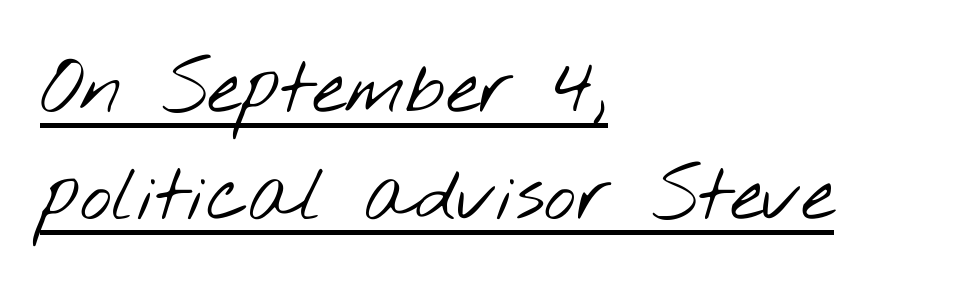
Q: Is the text bold? A: No.
Q: Is the typeface a serif or a sans-serif typeface? A: Sans-serif.
Q: Is the text underlined? A: Yes.
Q: How is the paragraph aligned? A: Left-aligned.
Q: Is the spacing between letters normal or unusually wide? A: Normal.
Q: Is the spacing between lines tight, normal or loose? A: Normal.
Q: Width (condensed, normal, or wide)? A: Wide.
Q: Stroke contrast? A: Low.
Q: x-height? A: Small.
Q: Monospaced? A: No.
